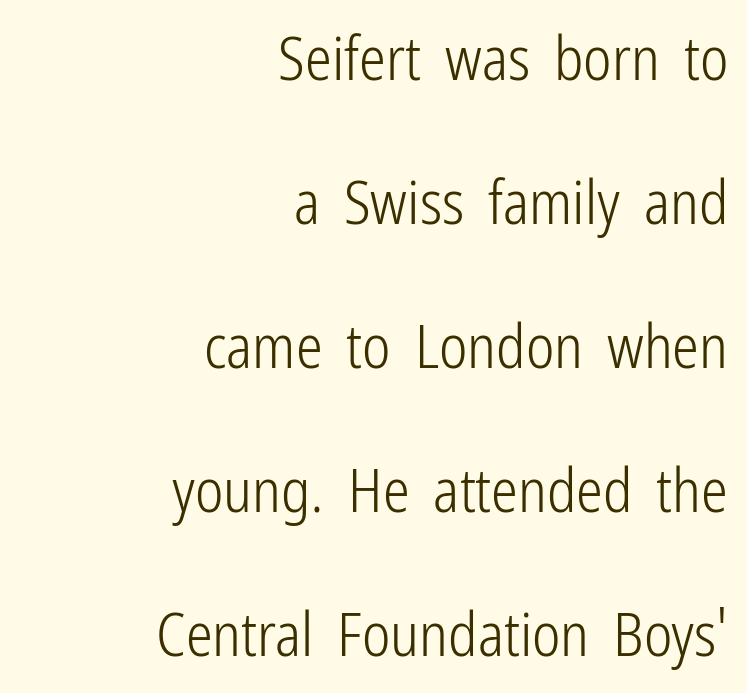
The image shows 60 px light, condensed sans-serif type, upright; set right-aligned, loose line spacing (2.4x), normal letter spacing, not underlined; low stroke contrast and a medium x-height.
